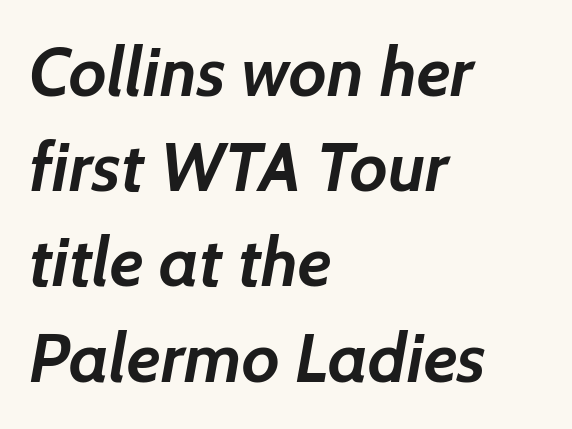
Q: Is the text bold? A: Yes.
Q: Is the typeface a serif or a sans-serif typeface? A: Sans-serif.
Q: Is the text underlined? A: No.
Q: How is the paragraph aligned? A: Left-aligned.
Q: Is the spacing between letters normal or unusually wide? A: Normal.
Q: Is the spacing between lines tight, normal or loose? A: Normal.
Q: Width (condensed, normal, or wide)? A: Normal.
Q: Stroke contrast? A: Low.
Q: x-height? A: Medium.
Q: Monospaced? A: No.
